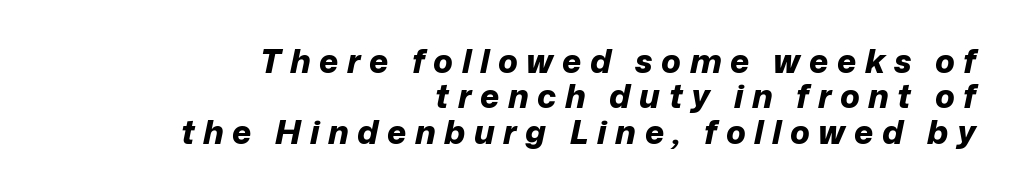
Q: Is the text bold? A: Yes.
Q: Is the text italic (slanted)? A: Yes, it leans right by about 12 degrees.
Q: Is the text underlined? A: No.
Q: How is the paragraph aligned? A: Right-aligned.
Q: Is the spacing between letters normal or unusually wide? A: Unusually wide.
Q: Is the spacing between lines tight, normal or loose? A: Tight.
Q: Width (condensed, normal, or wide)? A: Normal.
Q: Stroke contrast? A: Low.
Q: x-height? A: Medium.
Q: Monospaced? A: No.
